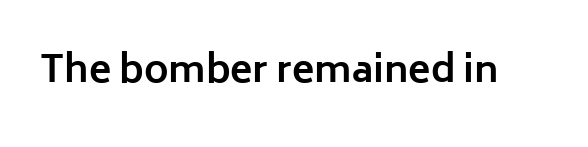
The image shows 37 px bold sans-serif type, upright; set normal letter spacing, not underlined; low stroke contrast and a medium x-height.
